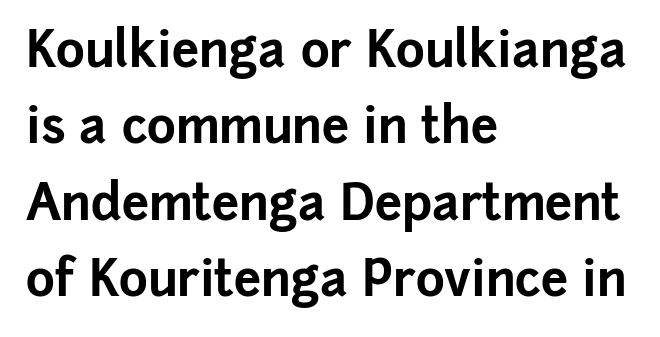
{"serif": "no", "italic": "no", "bold": "yes", "weight": "bold", "width": "normal", "stroke_contrast": "low", "x_height": "medium", "monospaced": "no", "underline": "no", "align": "left", "line_spacing": "normal", "line_spacing_ratio": 1.56, "letter_spacing": "normal", "letter_spacing_em": 0.0, "glyph_px": 49}
